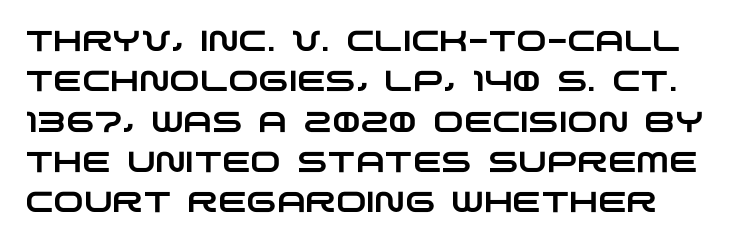
The image shows 29 px wide sans-serif type; set normal line spacing (1.39x), normal letter spacing, not underlined; low stroke contrast and a large x-height.
